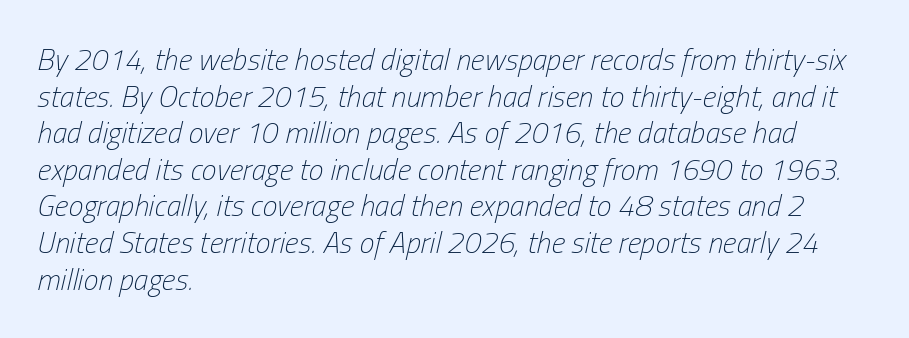
Heaviness? Minimal to ordinary, like unemphasized prose. These lines are rendered in a variable-pitch font. Short note: letters normally spaced. Alignment: flush left. Italic? Definitely — the glyphs are oblique.
